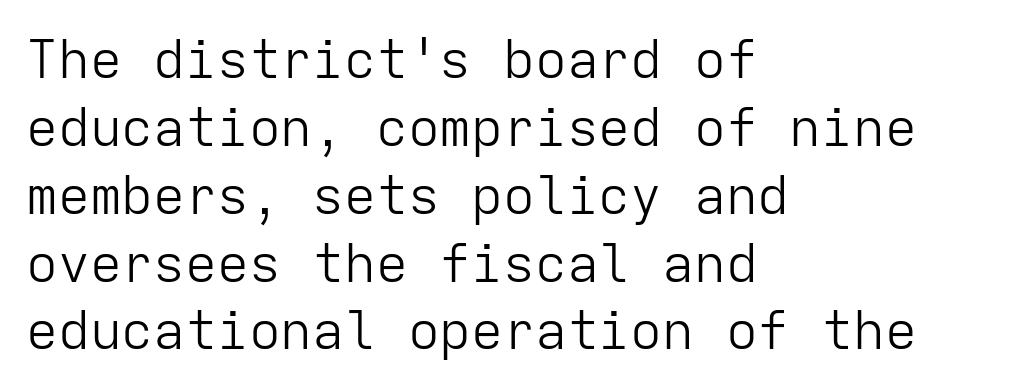
Q: Is the text bold? A: No.
Q: Is the text italic (slanted)? A: No, it is upright.
Q: Is the typeface a serif or a sans-serif typeface? A: Sans-serif.
Q: Is the text underlined? A: No.
Q: How is the paragraph aligned? A: Left-aligned.
Q: Is the spacing between letters normal or unusually wide? A: Normal.
Q: Is the spacing between lines tight, normal or loose? A: Normal.
Q: Width (condensed, normal, or wide)? A: Normal.
Q: Stroke contrast? A: Low.
Q: x-height? A: Medium.
Q: Monospaced? A: Yes.
